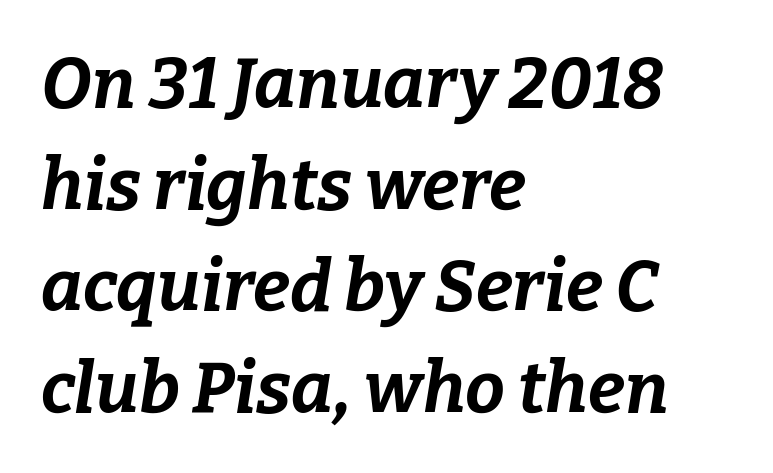
The passage shown leans; its letterforms are oblique. The rag falls on the right side of this text block. Each glyph is drawn with heavy, bold strokes. Interline gaps are of average width in this sample. Letters rest on an invisible, unmarked baseline. Looks like regular typesetting: each glyph gets only the width it needs.
